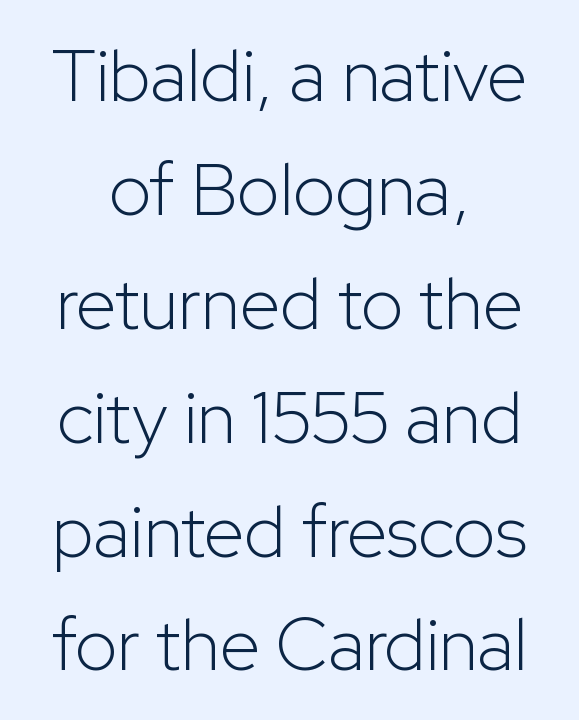
You could call the tracking neutral — neither tight nor loose. I'd call this a sans setting — the letters go barefoot. Bold? No — there's no thickening of the strokes. Every stem runs plumb, perpendicular to the baseline. The glyphs are unaccompanied by any horizontal stroke below them. Whoever set this chose a conventional vertical rhythm.
